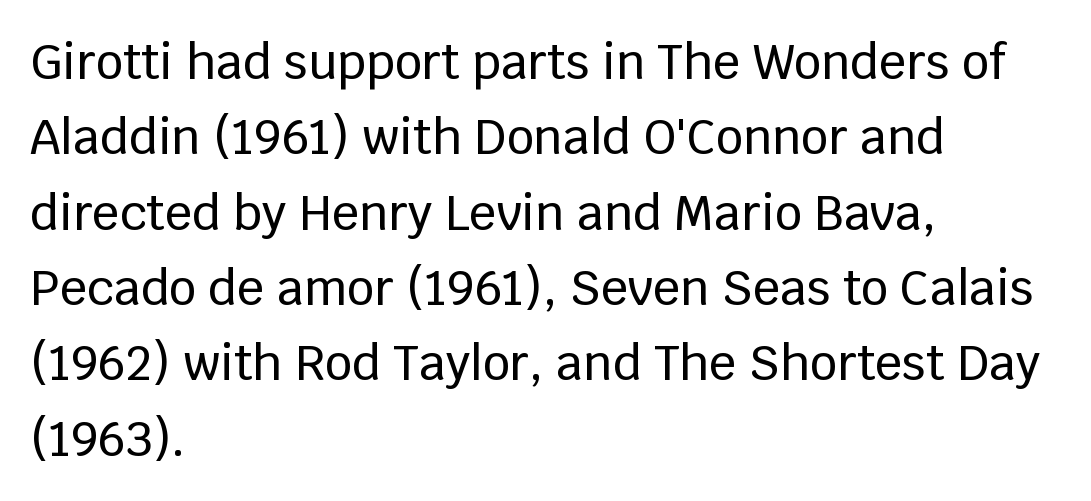
Underlining? Definitely not there. Varying glyph widths throughout — classic text-font behaviour. The glyphs in this specimen are sans serif. Nope, not italic — everything's standing straight. All the whitespace from short lines collects on the right. Each word holds together tightly as a unit, with standard inter-letter gaps.
